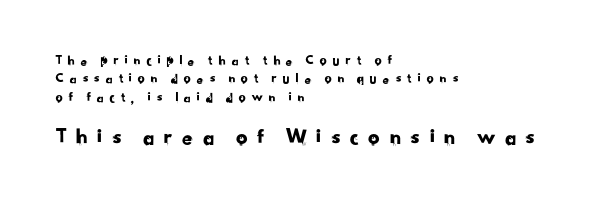
Q: Is the text underlined? A: No.
Q: How is the paragraph aligned? A: Left-aligned.
Q: Is the spacing between letters normal or unusually wide? A: Unusually wide.
Q: Is the spacing between lines tight, normal or loose? A: Normal.
Q: Which block of text is set in a larger size, the first (top) or the second (bottom)? A: The second (bottom) one.
